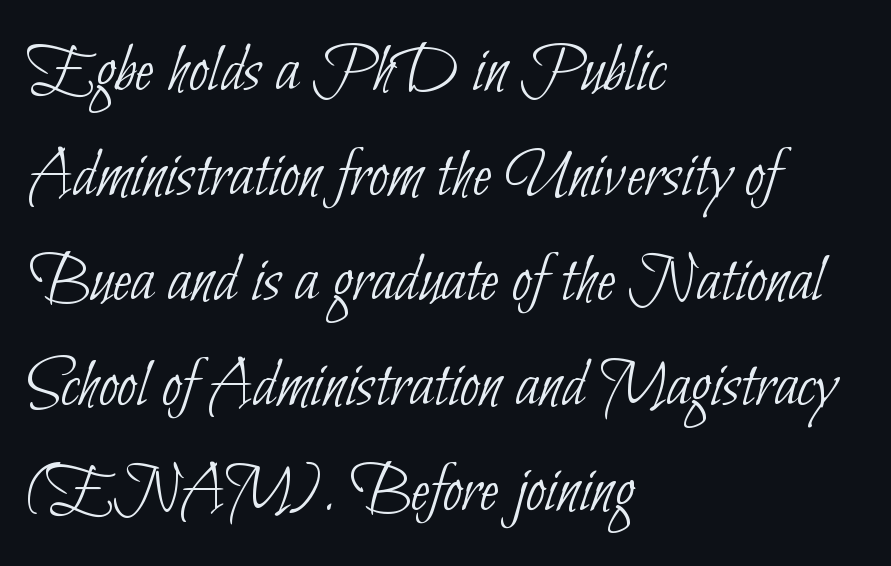
Summary of vertical rhythm: regular, with standard interline spacing. Unlike a traditional serif, this face leaves its strokes unadorned. Bold? No — there's no thickening of the strokes. Layout note: lines flush left. Quick note: underline off. The rendering uses natural spacing where letterforms have individual widths.
